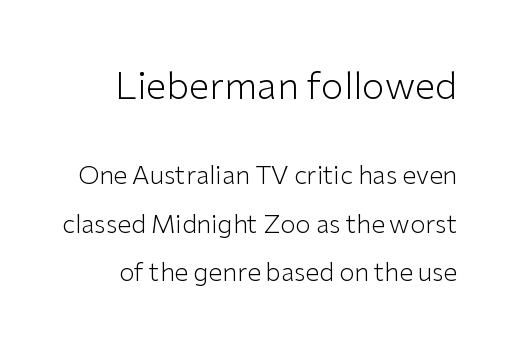
{"serif": "no", "italic": "no", "bold": "no", "weight": "light", "width": "normal", "stroke_contrast": "low", "x_height": "medium", "monospaced": "no", "underline": "no", "align": "right", "line_spacing": "loose", "line_spacing_ratio": 1.94, "letter_spacing": "normal", "letter_spacing_em": 0.0, "larger_block": "first", "size_ratio": 1.48, "glyph_px": 37}
